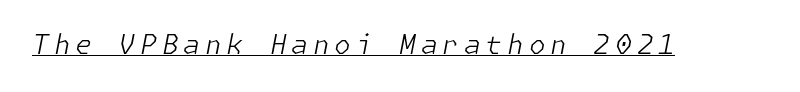
There's an unmistakable incline to the writing here. This sample carries an underscore along the baseline area. Heft: none added — not bold.
